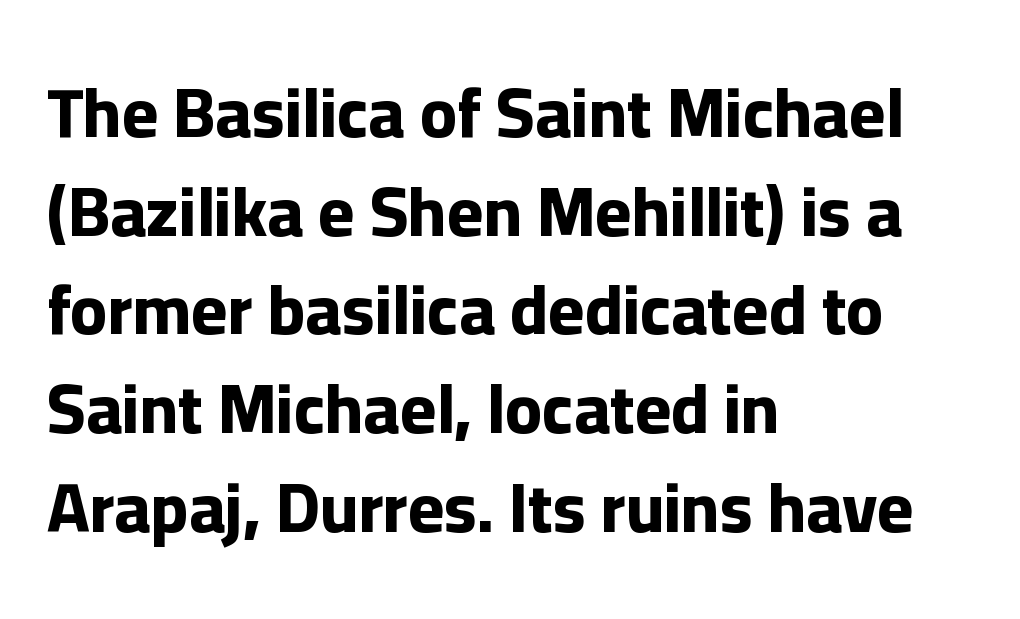
Q: Is the text bold? A: Yes.
Q: Is the text italic (slanted)? A: No, it is upright.
Q: Is the typeface a serif or a sans-serif typeface? A: Sans-serif.
Q: Is the text underlined? A: No.
Q: How is the paragraph aligned? A: Left-aligned.
Q: Is the spacing between letters normal or unusually wide? A: Normal.
Q: Is the spacing between lines tight, normal or loose? A: Normal.
Q: Width (condensed, normal, or wide)? A: Normal.
Q: Stroke contrast? A: Low.
Q: x-height? A: Medium.
Q: Monospaced? A: No.
